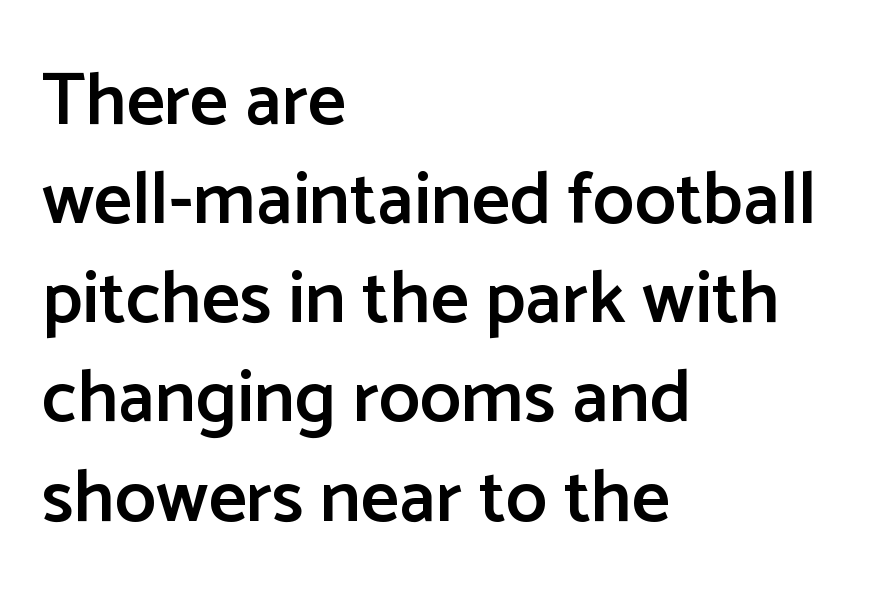
The image shows 74 px semibold sans-serif type, upright; set left-aligned, normal line spacing (1.34x), normal letter spacing, not underlined; low stroke contrast and a medium x-height.
